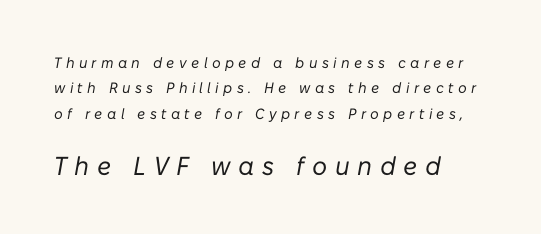
The image shows 26 px text type, italic (leaning right); set left-aligned, normal line spacing (1.69x), unusually wide letter spacing (+0.29 em), not underlined; the second (bottom) block is 1.73x larger.
